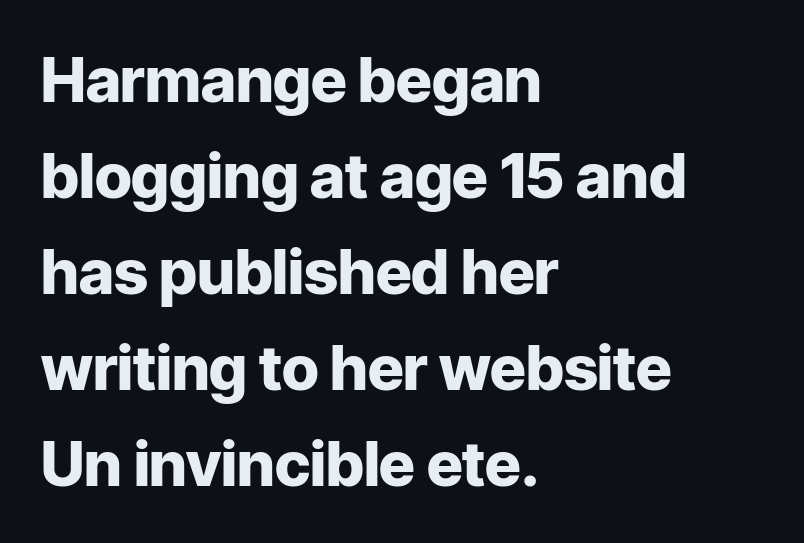
Q: Is the text bold? A: Yes.
Q: Is the text italic (slanted)? A: No, it is upright.
Q: Is the typeface a serif or a sans-serif typeface? A: Sans-serif.
Q: Is the text underlined? A: No.
Q: How is the paragraph aligned? A: Left-aligned.
Q: Is the spacing between letters normal or unusually wide? A: Normal.
Q: Is the spacing between lines tight, normal or loose? A: Normal.
Q: Width (condensed, normal, or wide)? A: Normal.
Q: Stroke contrast? A: Low.
Q: x-height? A: Medium.
Q: Monospaced? A: No.
